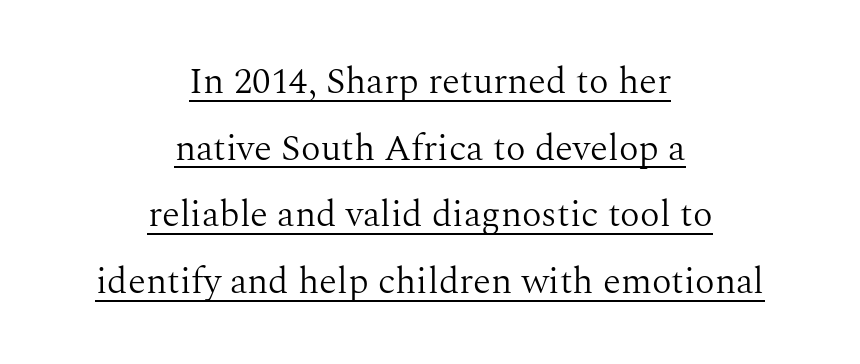
Q: Is the text bold? A: No.
Q: Is the text italic (slanted)? A: No, it is upright.
Q: Is the typeface a serif or a sans-serif typeface? A: Serif.
Q: Is the text underlined? A: Yes.
Q: How is the paragraph aligned? A: Centered.
Q: Is the spacing between letters normal or unusually wide? A: Normal.
Q: Width (condensed, normal, or wide)? A: Normal.
Q: Stroke contrast? A: Medium.
Q: x-height? A: Medium.
Q: Monospaced? A: No.
